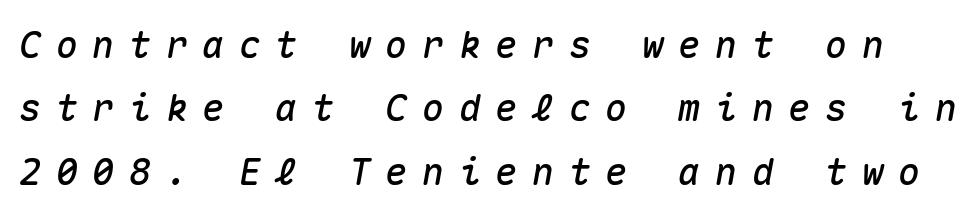
{"italic": "yes", "lean": "right", "slant_degrees": 10, "width": "normal", "stroke_contrast": "medium", "x_height": "medium", "monospaced": "yes", "underline": "no", "line_spacing_ratio": 1.71, "letter_spacing": "wide", "letter_spacing_em": 0.39, "glyph_px": 37}
